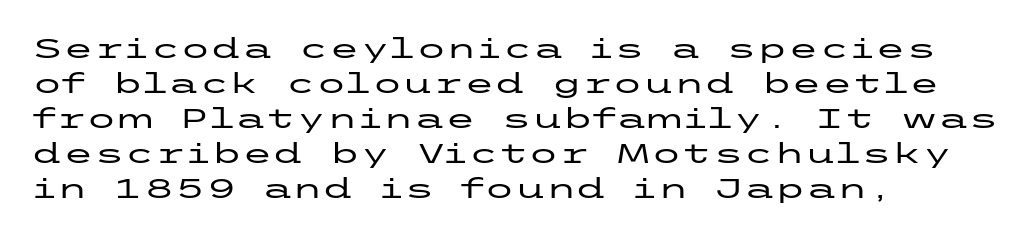
Q: Is the text italic (slanted)? A: No, it is upright.
Q: Is the typeface a serif or a sans-serif typeface? A: Sans-serif.
Q: Is the text underlined? A: No.
Q: How is the paragraph aligned? A: Left-aligned.
Q: Is the spacing between letters normal or unusually wide? A: Normal.
Q: Is the spacing between lines tight, normal or loose? A: Normal.
Q: Width (condensed, normal, or wide)? A: Wide.
Q: Stroke contrast? A: Low.
Q: x-height? A: Medium.
